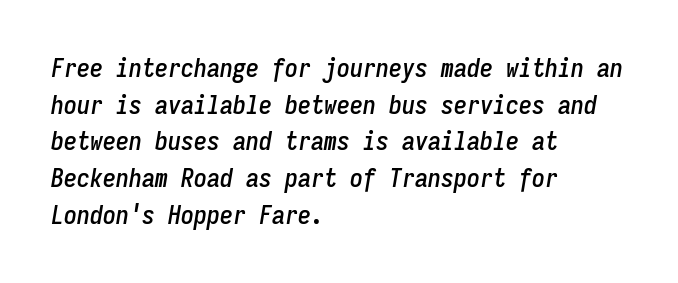
{"italic": "yes", "lean": "right", "slant_degrees": 9, "underline": "no", "align": "left", "line_spacing": "normal", "line_spacing_ratio": 1.41, "letter_spacing": "normal", "letter_spacing_em": 0.0, "glyph_px": 26}
